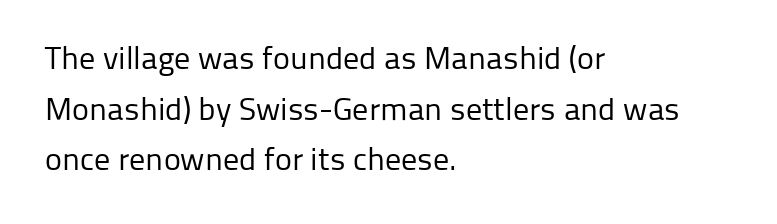
Q: Is the text bold? A: No.
Q: Is the text italic (slanted)? A: No, it is upright.
Q: Is the typeface a serif or a sans-serif typeface? A: Sans-serif.
Q: Is the text underlined? A: No.
Q: How is the paragraph aligned? A: Left-aligned.
Q: Is the spacing between letters normal or unusually wide? A: Normal.
Q: Is the spacing between lines tight, normal or loose? A: Normal.
Q: Width (condensed, normal, or wide)? A: Normal.
Q: Stroke contrast? A: Low.
Q: x-height? A: Medium.
Q: Monospaced? A: No.
